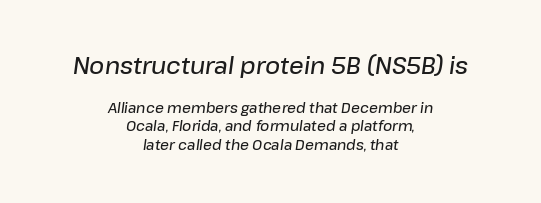
Each word holds together tightly as a unit, with standard inter-letter gaps. Weight check: semibold — heavier than regular, not quite bold. Type size steps down from the first block to the second. Underlining? Definitely not there. The paragraph has two soft edges and a firm central axis. Designer's note — italics engaged.
